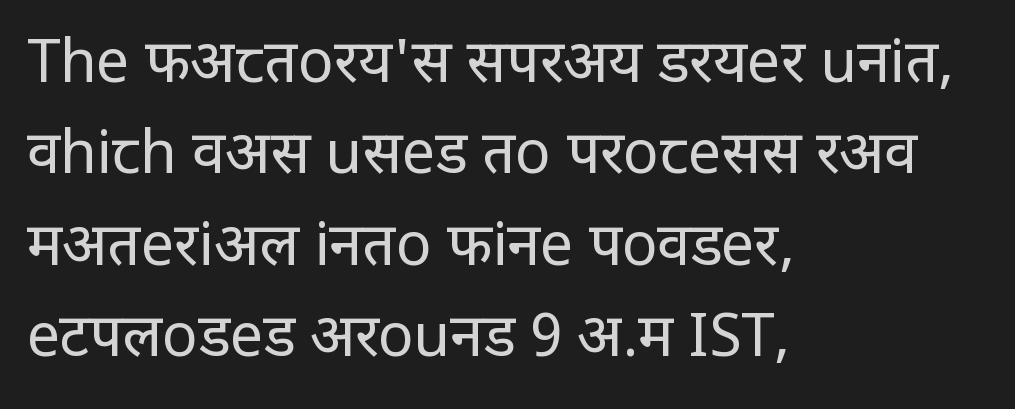
The image shows 59 px regular-weight, condensed sans-serif type, upright; set left-aligned, normal line spacing (1.55x), normal letter spacing, not underlined; low stroke contrast and a large x-height.
